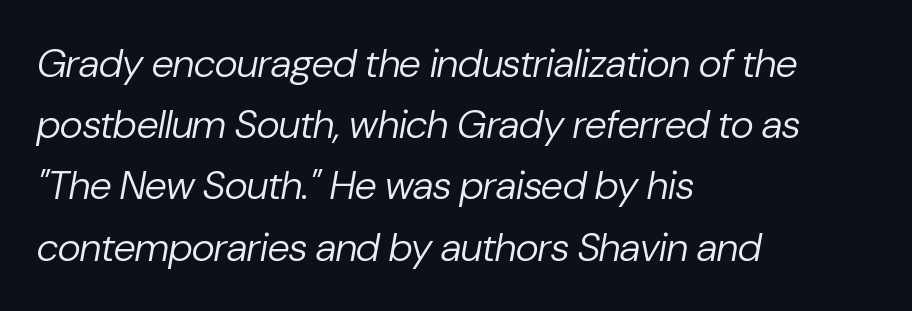
The typeface has the unassuming heft of standard copy or less. The specimen reads as italic at a glance. Line spacing here is normal. The rendering uses natural spacing where letterforms have individual widths. Inter-character spacing is left at the font's built-in metrics. Quick note: underline off.
